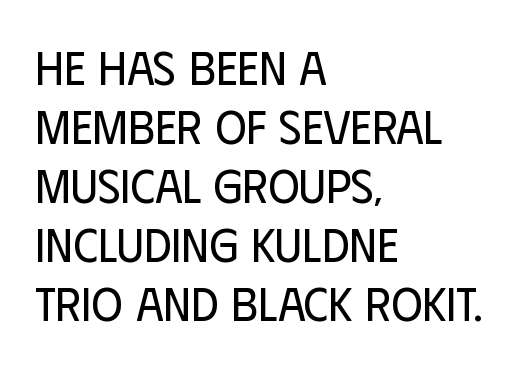
{"serif": "no", "italic": "no", "bold": "no", "weight": "regular", "width": "condensed", "stroke_contrast": "low", "x_height": "large", "monospaced": "no", "underline": "no", "align": "left", "line_spacing_ratio": 1.23, "letter_spacing": "normal", "letter_spacing_em": 0.0, "glyph_px": 48}
